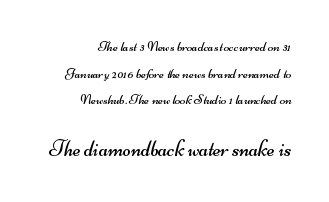
This rendering leaves character spacing at its baseline value. A great deal of white space separates one row of letters from the next. Top chunk: small. Bottom chunk: large. Just letters on the line, the space beneath them empty. The cut favours lightness, reaching ordinary text weight at its darkest.
